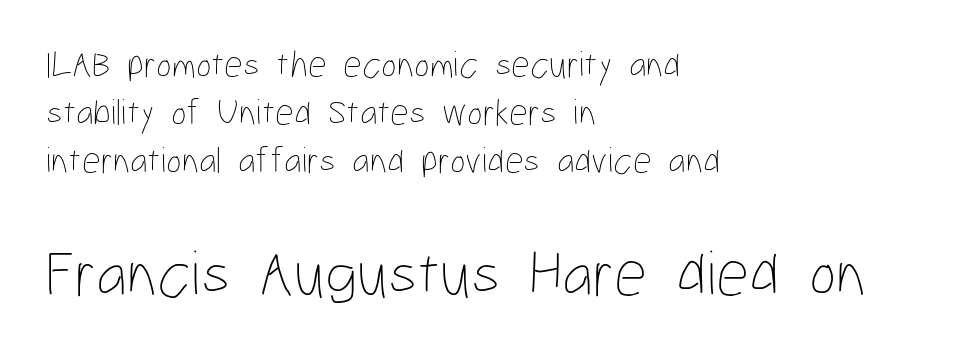
Top chunk: small. Bottom chunk: large. Does the leading feel generous? No, just average. This sample uses an upright cut, with every glyph sitting square on the baseline. Descender tails drop into unmarked territory. The face used here is proportionally spaced, like ordinary book or web type.
